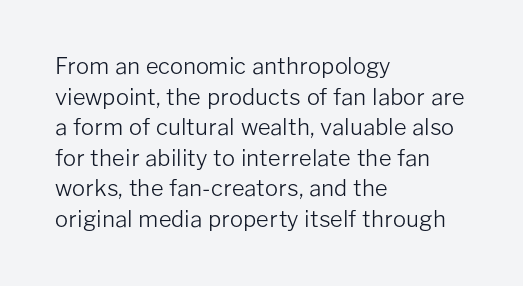
Here the glyphs are tracked normally, forming tight word shapes. This sample keeps an unexceptional amount of space between lines. Every character sits straight up, as roman type does. Each stroke keeps to a modest, everyday thickness or less. This rendering uses left alignment, leaving the right contour irregular. Descenders are the only things crossing below the line.
